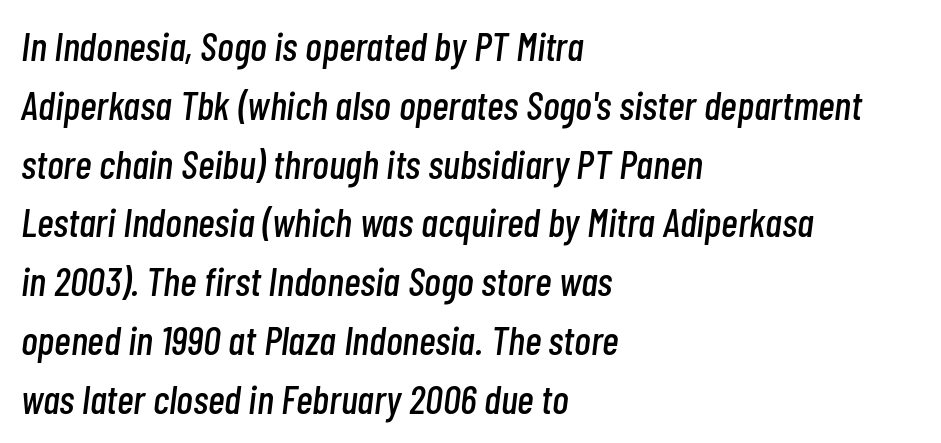
The image shows 40 px condensed type, italic (leaning right); set left-aligned, normal line spacing (1.47x), normal letter spacing, not underlined; low stroke contrast and a medium x-height.
